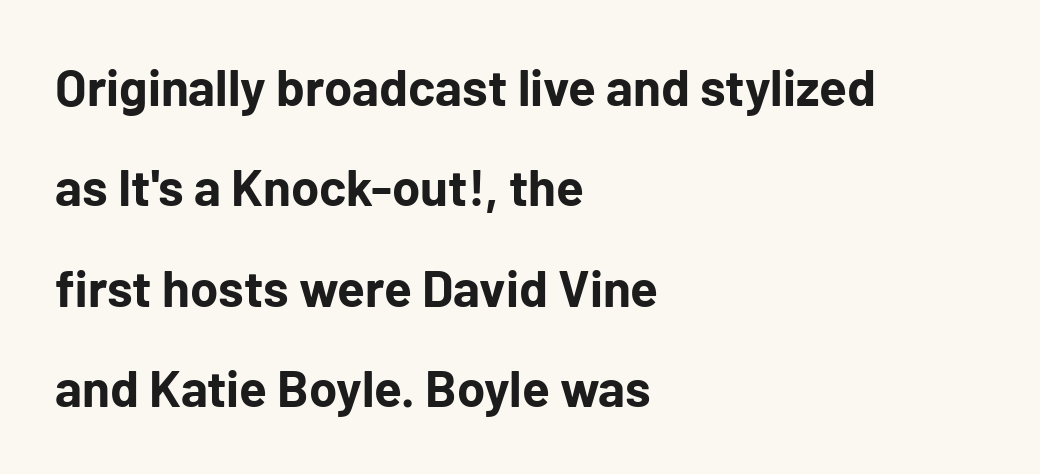
If you drew a ruler down the left edge, every line would touch it. You can tell from the bare stems that sans-serif type was used. A typesetter would mark this as roman, not italic. Between one letter and the next there's only the usual sliver of space.
